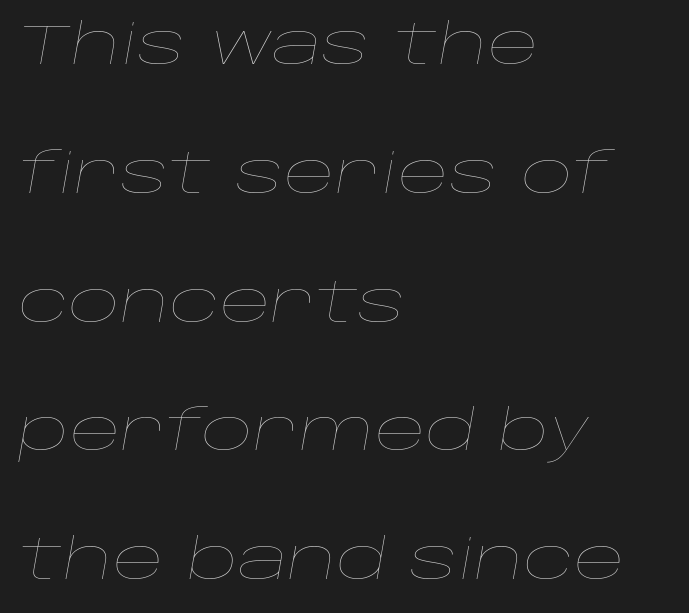
{"italic": "yes", "lean": "right", "slant_degrees": 10, "bold": "no", "weight": "thin", "width": "wide", "stroke_contrast": "low", "x_height": "large", "monospaced": "no", "underline": "no", "align": "left", "line_spacing": "loose", "line_spacing_ratio": 2.3, "letter_spacing": "normal", "letter_spacing_em": 0.0, "glyph_px": 56}
